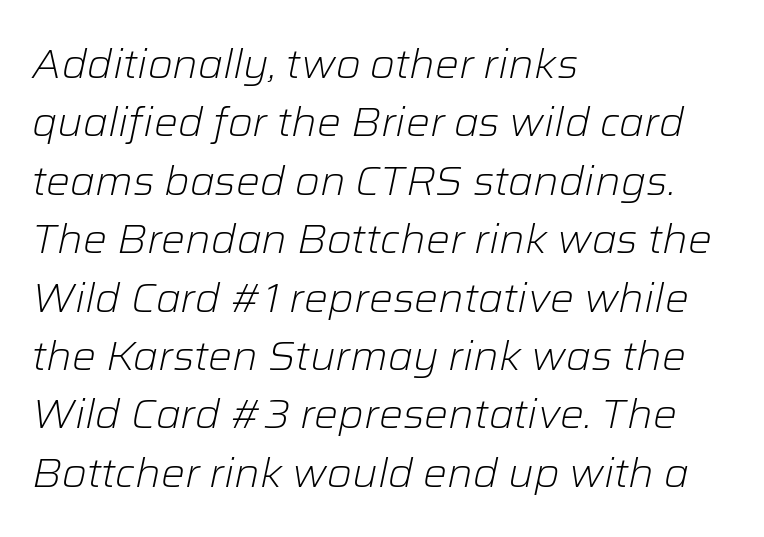
Q: Is the text bold? A: No.
Q: Is the text italic (slanted)? A: Yes, it leans right by about 12 degrees.
Q: Is the text underlined? A: No.
Q: How is the paragraph aligned? A: Left-aligned.
Q: Is the spacing between letters normal or unusually wide? A: Normal.
Q: Is the spacing between lines tight, normal or loose? A: Normal.
Q: Width (condensed, normal, or wide)? A: Normal.
Q: Stroke contrast? A: Low.
Q: x-height? A: Medium.
Q: Monospaced? A: No.
